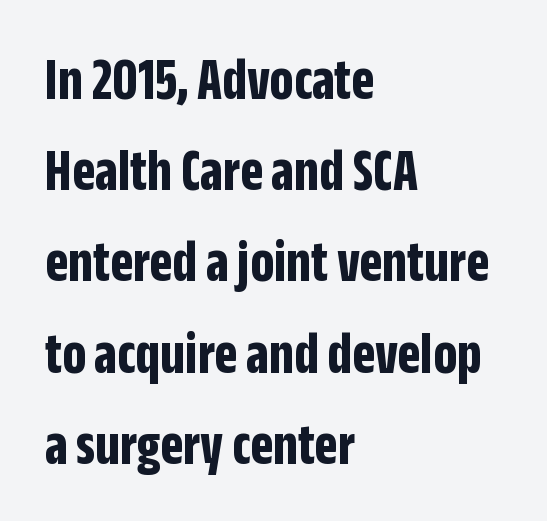
{"serif": "no", "italic": "no", "bold": "yes", "weight": "bold", "width": "condensed", "stroke_contrast": "low", "x_height": "large", "monospaced": "no", "underline": "no", "align": "left", "line_spacing": "normal", "line_spacing_ratio": 1.52, "letter_spacing": "normal", "letter_spacing_em": 0.0, "glyph_px": 60}
